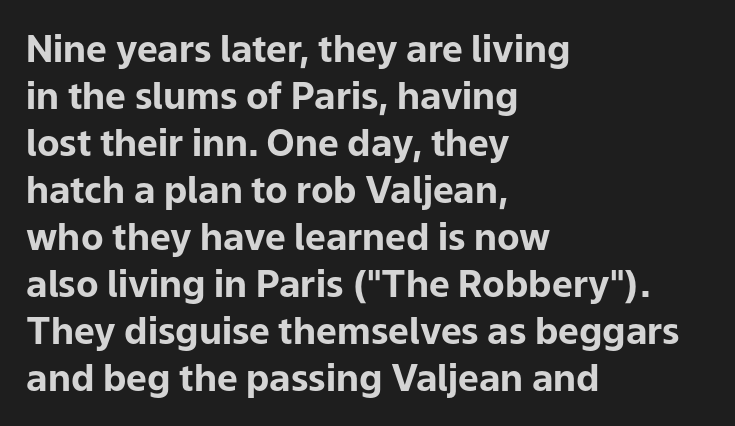
Q: Is the text bold? A: Yes.
Q: Is the text italic (slanted)? A: No, it is upright.
Q: Is the typeface a serif or a sans-serif typeface? A: Sans-serif.
Q: Is the text underlined? A: No.
Q: How is the paragraph aligned? A: Left-aligned.
Q: Is the spacing between letters normal or unusually wide? A: Normal.
Q: Is the spacing between lines tight, normal or loose? A: Normal.
Q: Width (condensed, normal, or wide)? A: Normal.
Q: Stroke contrast? A: Low.
Q: x-height? A: Medium.
Q: Monospaced? A: No.
